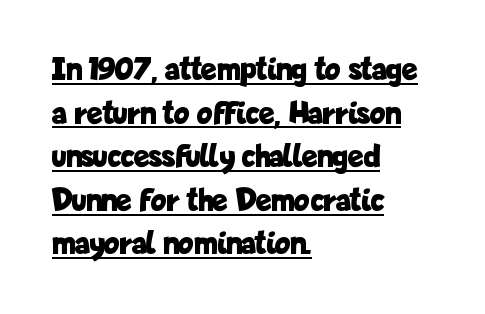
Q: Is the text bold? A: Yes.
Q: Is the text italic (slanted)? A: No, it is upright.
Q: Is the typeface a serif or a sans-serif typeface? A: Sans-serif.
Q: Is the text underlined? A: Yes.
Q: How is the paragraph aligned? A: Left-aligned.
Q: Is the spacing between letters normal or unusually wide? A: Normal.
Q: Is the spacing between lines tight, normal or loose? A: Normal.
Q: Width (condensed, normal, or wide)? A: Condensed.
Q: Stroke contrast? A: Low.
Q: x-height? A: Medium.
Q: Monospaced? A: No.
